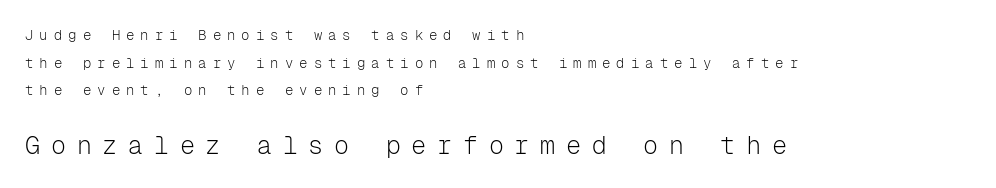
The letters stand upright; this is a roman face. The line texture is sparse and dotted thanks to wide tracking. Anything drawn beneath the words? Only blank space. Reading top to bottom, the characters get bigger at the block break. Left-aligned paragraph, ragged on the right.
